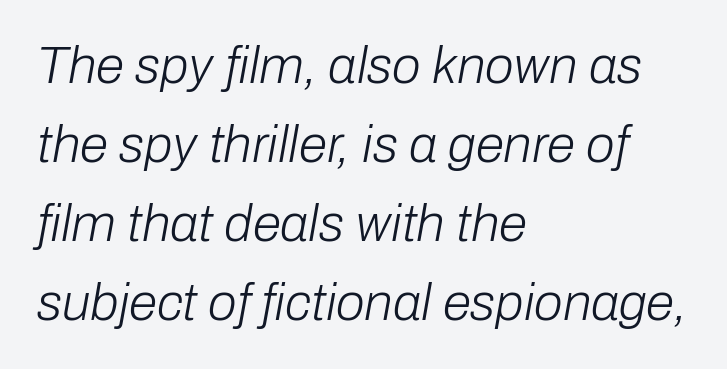
{"italic": "yes", "lean": "right", "slant_degrees": 10, "bold": "no", "weight": "light", "width": "normal", "stroke_contrast": "low", "x_height": "medium", "monospaced": "no", "underline": "no", "align": "left", "line_spacing": "normal", "line_spacing_ratio": 1.52, "letter_spacing": "normal", "letter_spacing_em": 0.0, "glyph_px": 52}
